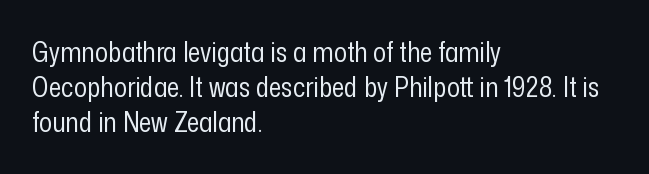
Style check: upright. Plain, unruled lines of type. The paragraph has a hard left edge and a soft right edge. This rendering leaves character spacing at its baseline value. A typesetter would call this leading conventional body-copy spacing. These glyphs show unthickened strokes, regular width or finer.
